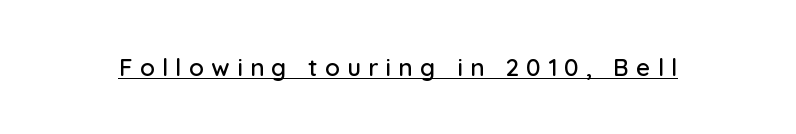
{"italic": "no", "underline": "yes", "letter_spacing": "wide", "letter_spacing_em": 0.31, "glyph_px": 24}
